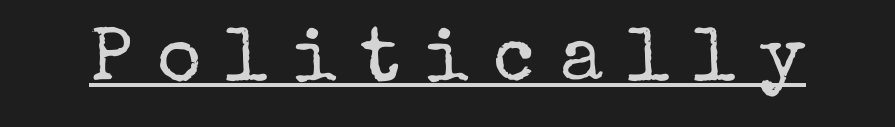
Q: Is the text bold? A: No.
Q: Is the text italic (slanted)? A: No, it is upright.
Q: Is the typeface a serif or a sans-serif typeface? A: Serif.
Q: Is the text underlined? A: Yes.
Q: Is the spacing between letters normal or unusually wide? A: Unusually wide.
Q: Width (condensed, normal, or wide)? A: Normal.
Q: Stroke contrast? A: Low.
Q: x-height? A: Medium.
Q: Monospaced? A: No.
